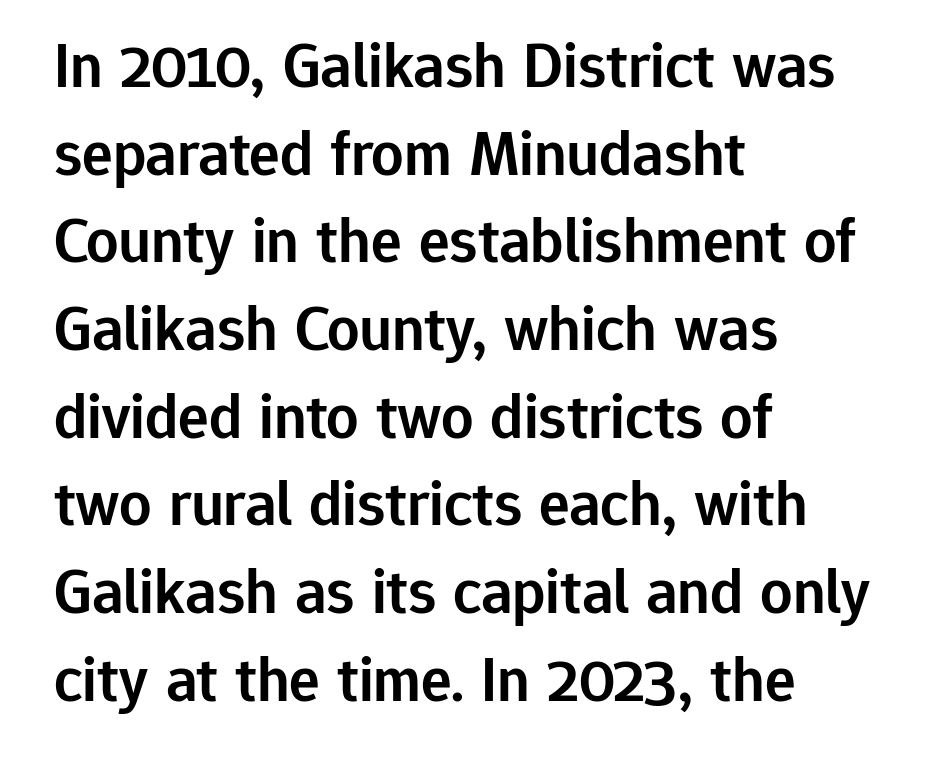
Q: Is the text bold? A: Semi-bold.
Q: Is the text italic (slanted)? A: No, it is upright.
Q: Is the typeface a serif or a sans-serif typeface? A: Sans-serif.
Q: Is the text underlined? A: No.
Q: How is the paragraph aligned? A: Left-aligned.
Q: Is the spacing between letters normal or unusually wide? A: Normal.
Q: Is the spacing between lines tight, normal or loose? A: Normal.
Q: Width (condensed, normal, or wide)? A: Normal.
Q: Stroke contrast? A: Low.
Q: x-height? A: Medium.
Q: Monospaced? A: No.
